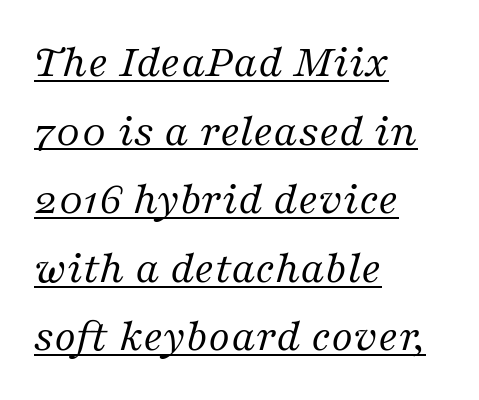
Weight class: somewhere from thin through regular. Letter spacing: default. Think of a printed novel: that variable character pitch is what you see here. This is serif lettering, the kind often seen in printed books.
